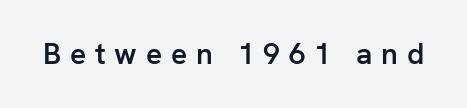
The image shows 30 px semibold sans-serif type, upright; set unusually wide letter spacing (+0.29 em), not underlined; low stroke contrast and a medium x-height.
